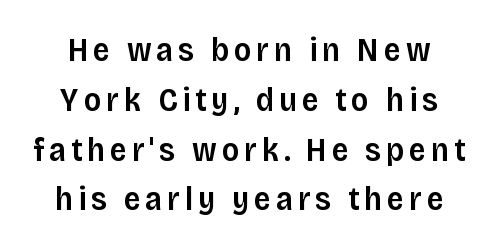
{"serif": "no", "italic": "no", "bold": "semi", "weight": "semibold", "width": "normal", "stroke_contrast": "low", "x_height": "large", "monospaced": "no", "underline": "no", "line_spacing": "normal", "line_spacing_ratio": 1.51, "glyph_px": 33}
